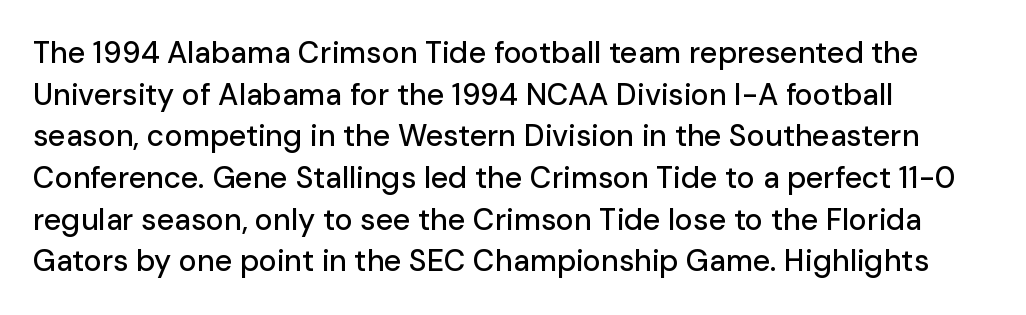
Q: Is the text italic (slanted)? A: No, it is upright.
Q: Is the typeface a serif or a sans-serif typeface? A: Sans-serif.
Q: Is the text underlined? A: No.
Q: How is the paragraph aligned? A: Left-aligned.
Q: Is the spacing between letters normal or unusually wide? A: Normal.
Q: Is the spacing between lines tight, normal or loose? A: Normal.
Q: Width (condensed, normal, or wide)? A: Normal.
Q: Stroke contrast? A: Low.
Q: x-height? A: Medium.
Q: Monospaced? A: No.
